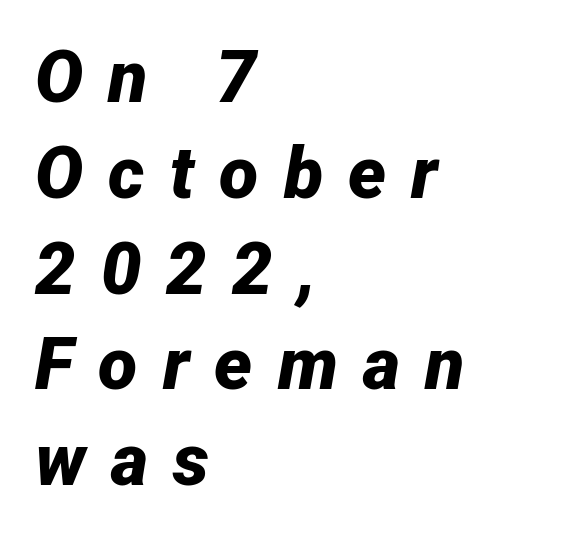
Q: Is the text bold? A: Yes.
Q: Is the text italic (slanted)? A: Yes, it leans right by about 12 degrees.
Q: Is the text underlined? A: No.
Q: How is the paragraph aligned? A: Left-aligned.
Q: Is the spacing between letters normal or unusually wide? A: Unusually wide.
Q: Is the spacing between lines tight, normal or loose? A: Normal.
Q: Width (condensed, normal, or wide)? A: Normal.
Q: Stroke contrast? A: Low.
Q: x-height? A: Medium.
Q: Monospaced? A: No.
